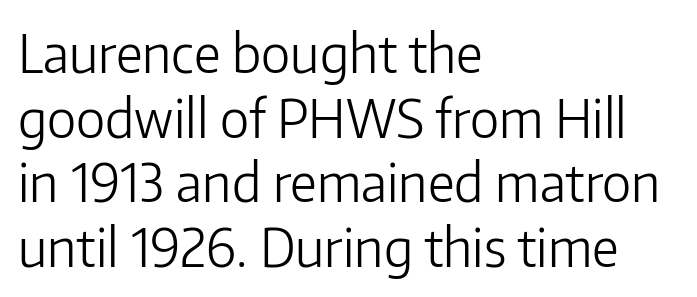
Q: Is the text bold? A: No.
Q: Is the text italic (slanted)? A: No, it is upright.
Q: Is the typeface a serif or a sans-serif typeface? A: Sans-serif.
Q: Is the text underlined? A: No.
Q: How is the paragraph aligned? A: Left-aligned.
Q: Is the spacing between letters normal or unusually wide? A: Normal.
Q: Width (condensed, normal, or wide)? A: Normal.
Q: Stroke contrast? A: Low.
Q: x-height? A: Medium.
Q: Monospaced? A: No.
